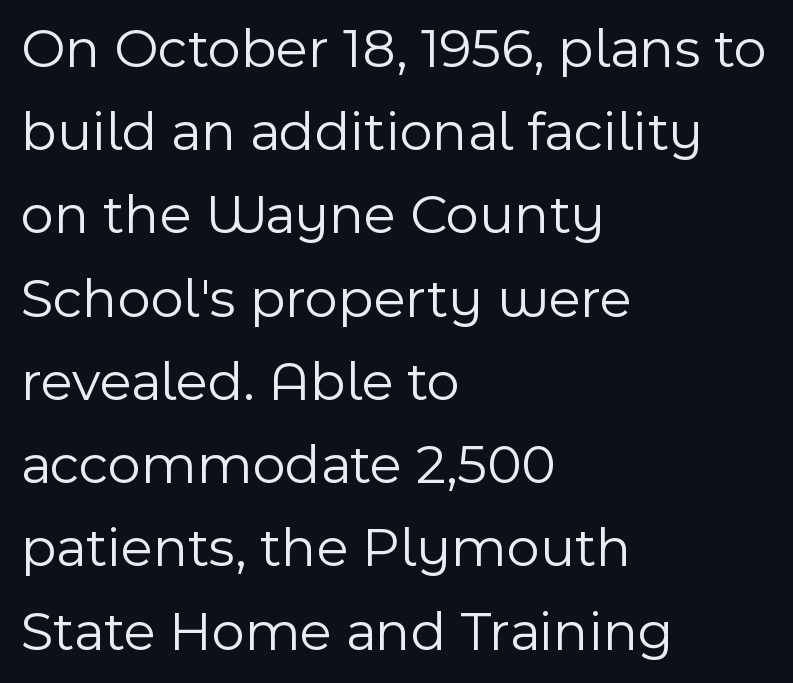
{"serif": "no", "italic": "no", "bold": "no", "weight": "light", "width": "normal", "x_height": "medium", "monospaced": "no", "underline": "no", "align": "left", "line_spacing": "normal", "line_spacing_ratio": 1.46, "letter_spacing": "normal", "letter_spacing_em": 0.0, "glyph_px": 57}
